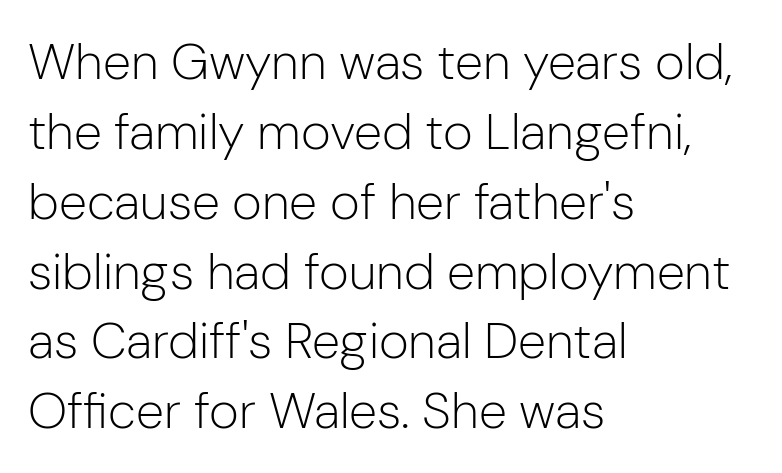
The paragraph has a hard left edge and a soft right edge. Tracking value appears to be zero — textbook default spacing. Descender tails drop into unmarked territory. Notice how the stems are strictly vertical — no italics here. The vertical gap from one line to the next is medium. Character widths vary here, with narrow letters taking less room than wide ones.
